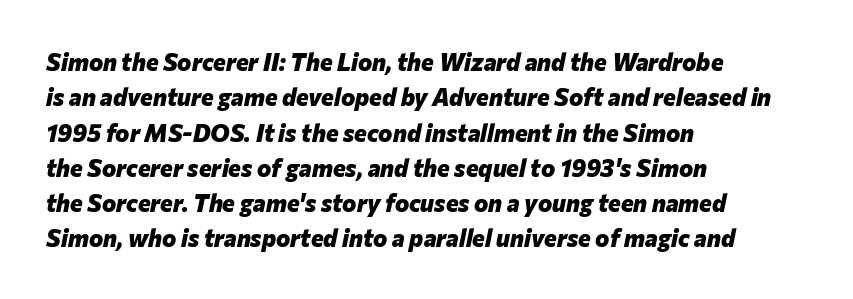
{"italic": "yes", "lean": "right", "slant_degrees": 12, "bold": "yes", "underline": "no", "align": "left", "line_spacing": "normal", "line_spacing_ratio": 1.47, "letter_spacing": "normal", "letter_spacing_em": 0.0, "glyph_px": 24}
